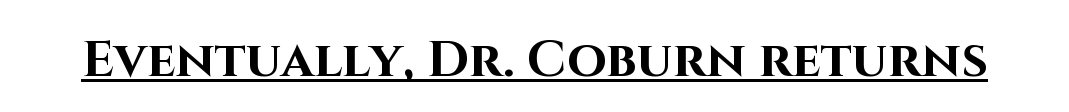
The typography opts for an upright posture over an oblique one. These lines are rendered in a variable-pitch font. This sample uses plain, unmodified letter spacing. These words are printed bold, with thick strokes throughout. The passage shown is typeset with a sans-serif family.
